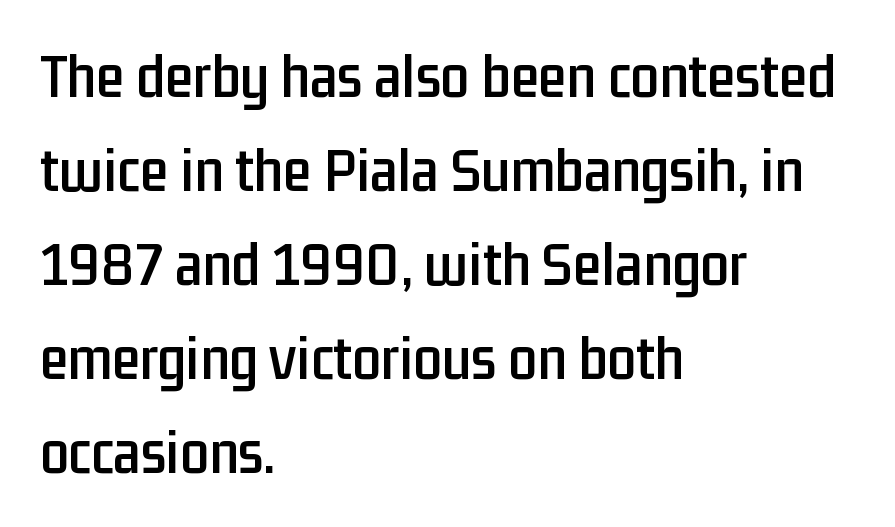
Q: Is the text italic (slanted)? A: No, it is upright.
Q: Is the typeface a serif or a sans-serif typeface? A: Sans-serif.
Q: Is the text underlined? A: No.
Q: How is the paragraph aligned? A: Left-aligned.
Q: Is the spacing between letters normal or unusually wide? A: Normal.
Q: Is the spacing between lines tight, normal or loose? A: Normal.
Q: Width (condensed, normal, or wide)? A: Condensed.
Q: Stroke contrast? A: Low.
Q: x-height? A: Medium.
Q: Monospaced? A: No.
